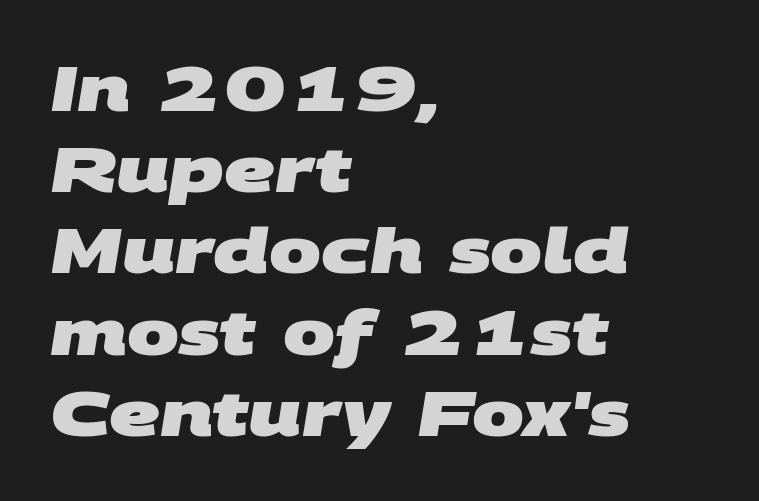
The image shows 62 px heavy, wide sans-serif type; set left-aligned, normal line spacing (1.31x), normal letter spacing, not underlined; medium stroke contrast and a large x-height.
